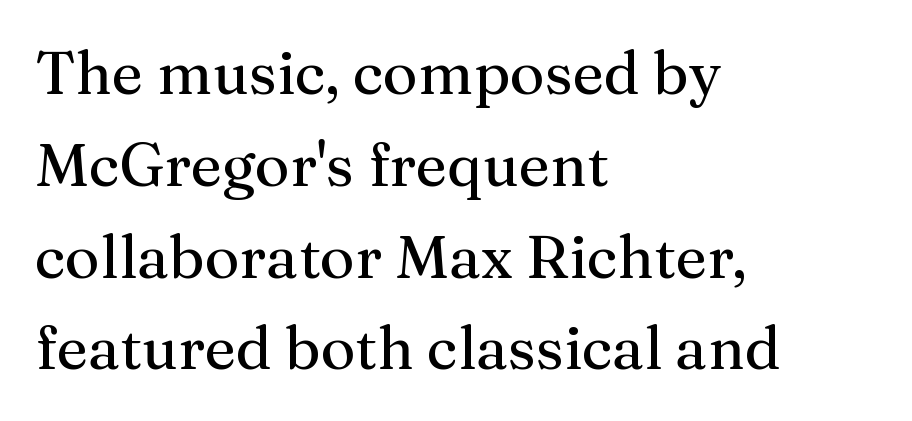
The image shows 60 px serif type, upright; set left-aligned, normal line spacing (1.53x), normal letter spacing, not underlined; medium stroke contrast and a medium x-height.
